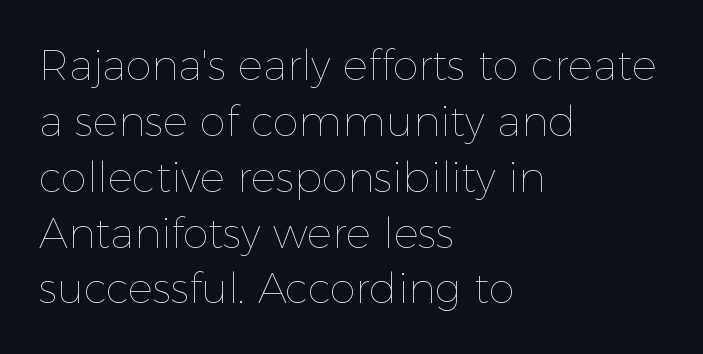
The image shows 42 px thin type, upright; set left-aligned, normal line spacing (1.33x), normal letter spacing, not underlined; a medium x-height.
